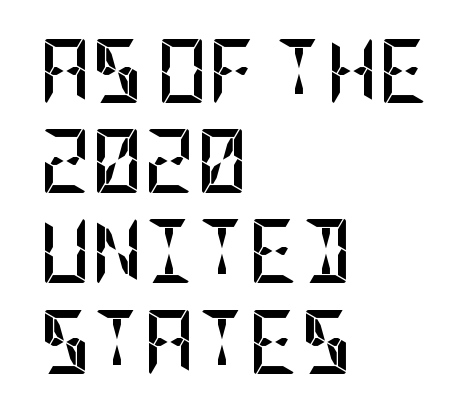
Horizontal bands of white between lines are of average thickness. This sample is left-justified, so line endings fall wherever the words run out. Beneath every word, the page is bare. The glyphs have the mass of a bold cut. To sum up the face: it is a sans, with no serifs.
